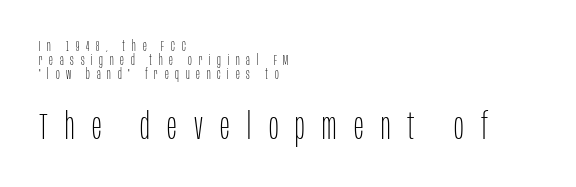
Classification — sans serif. The rendering uses a small line-height, squeezing the rows. These lines were composed using upright roman letters. Descender tails drop into unmarked territory. Someone cranked the tracking dial way up on this one. Here the second block reads like a headline and the first like body copy.
